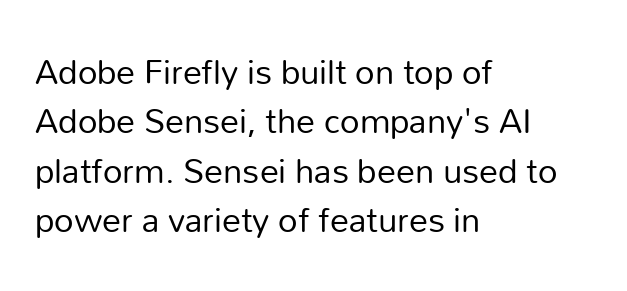
A typesetter would call this zero additional tracking. Does the lettering tilt? It doesn't — this is upright. Vertical spacing — default. Look at the bottom of the vertical strokes: they stop flat, with no serifs.
